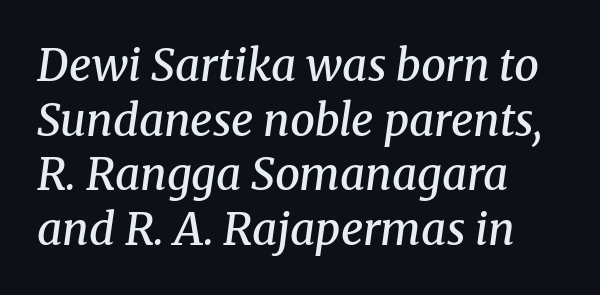
The image shows 44 px semibold serif type, italic (leaning right); set left-aligned, line spacing 1.24x, normal letter spacing, not underlined; medium stroke contrast and a medium x-height.
